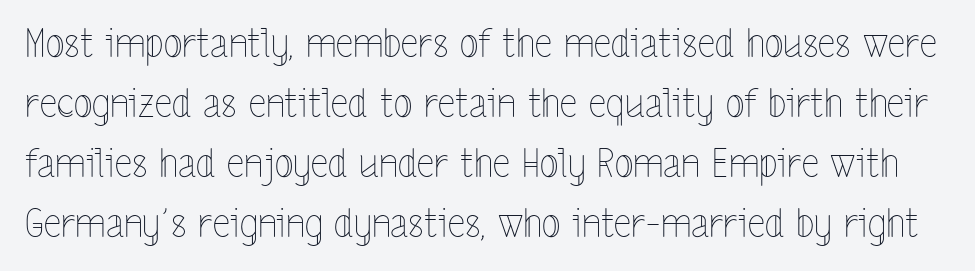
{"italic": "no", "bold": "no", "weight": "thin", "width": "condensed", "x_height": "medium", "monospaced": "no", "underline": "no", "line_spacing": "normal", "line_spacing_ratio": 1.54, "letter_spacing": "normal", "letter_spacing_em": 0.0, "glyph_px": 39}
